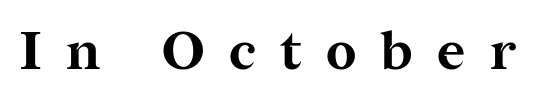
{"serif": "yes", "italic": "no", "bold": "yes", "weight": "bold", "width": "normal", "stroke_contrast": "medium", "x_height": "medium", "monospaced": "no", "underline": "no", "letter_spacing": "wide", "letter_spacing_em": 0.45, "glyph_px": 54}
